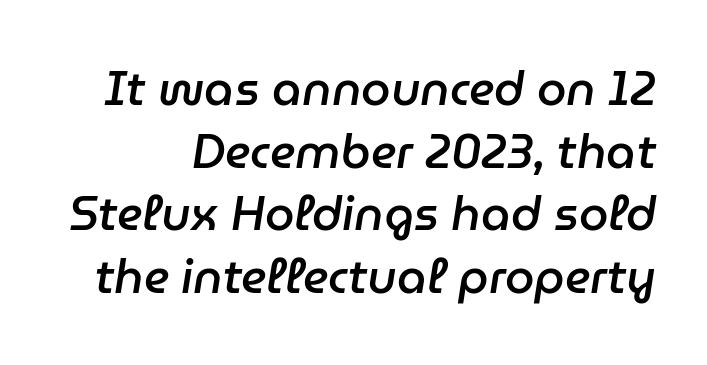
Letters rest on an invisible, unmarked baseline. Character widths vary here, with narrow letters taking less room than wide ones. Honestly, the letter spacing is just normal — you wouldn't notice it. A typesetter would call this leading conventional body-copy spacing. A bit beefed up — I'd call it semibold rather than bold.
